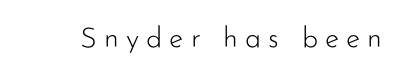
{"serif": "no", "italic": "no", "bold": "no", "weight": "light", "width": "normal", "stroke_contrast": "low", "x_height": "small", "monospaced": "no", "underline": "no", "letter_spacing": "wide", "letter_spacing_em": 0.24, "glyph_px": 29}
